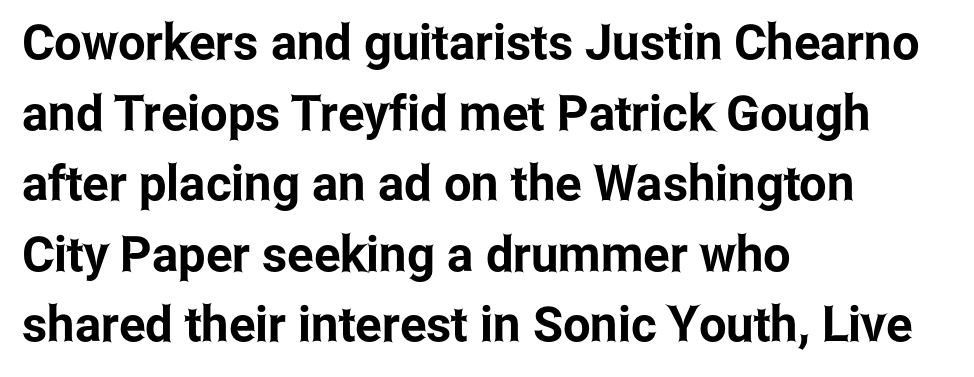
The image shows 49 px condensed sans-serif type, upright; set left-aligned, normal line spacing (1.44x), normal letter spacing, not underlined; low stroke contrast and a medium x-height.
